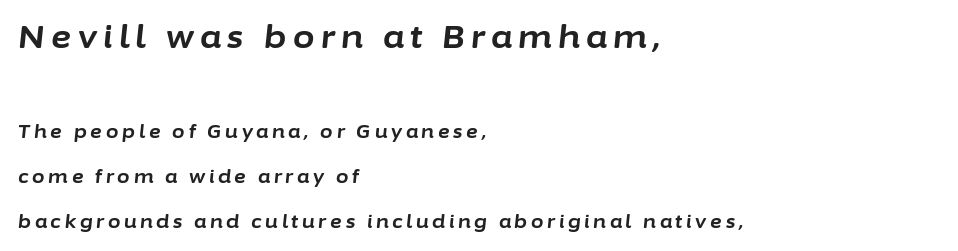
Compared with an ordinary text face, these strokes are far heavier — a full bold. Looking at the ascenders, they clearly lean. Look at the glyph heights: the upper group is clearly the bigger setting. The strip under each line holds only bare page. One glance says open: line gaps are wider than usual. Students, note that the glyphs here are deliberately spaced far apart.
